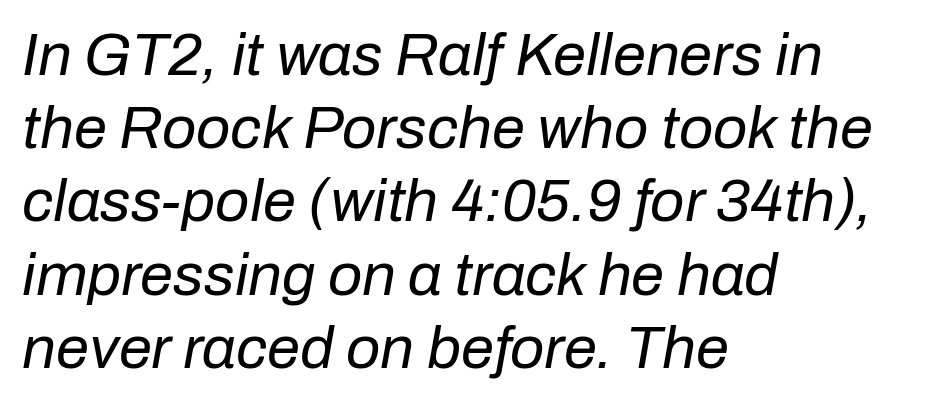
Q: Is the text bold? A: No.
Q: Is the text italic (slanted)? A: Yes, it leans right by about 10 degrees.
Q: Is the text underlined? A: No.
Q: How is the paragraph aligned? A: Left-aligned.
Q: Is the spacing between letters normal or unusually wide? A: Normal.
Q: Width (condensed, normal, or wide)? A: Normal.
Q: Stroke contrast? A: Low.
Q: x-height? A: Medium.
Q: Monospaced? A: No.
